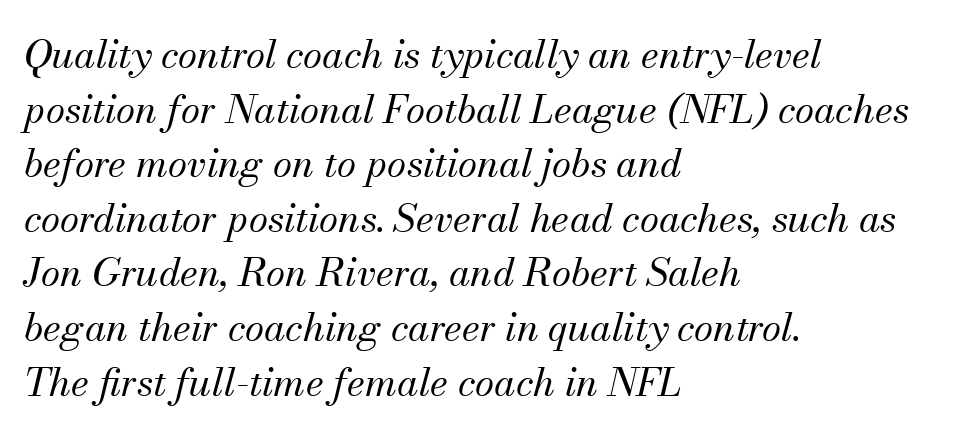
The image shows 39 px regular-weight serif type, italic (leaning right); set left-aligned, normal line spacing (1.4x), normal letter spacing, not underlined; medium stroke contrast and a small x-height.
